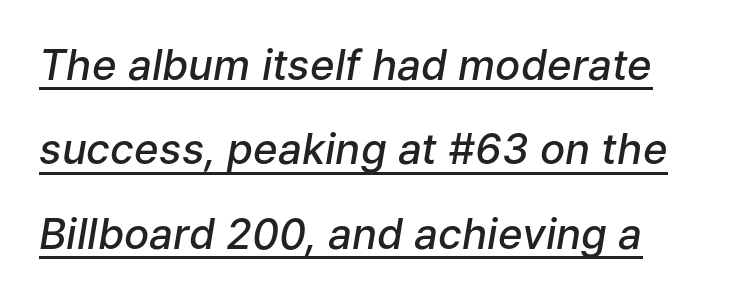
The face used here is proportionally spaced, like ordinary book or web type. The designer dialed line spacing up above the default. The gaps between neighbouring characters are ordinary and unremarkable. Caption: semibold face, moderately heavy strokes. This sample uses an oblique cut, with every glyph tilted off the vertical.
